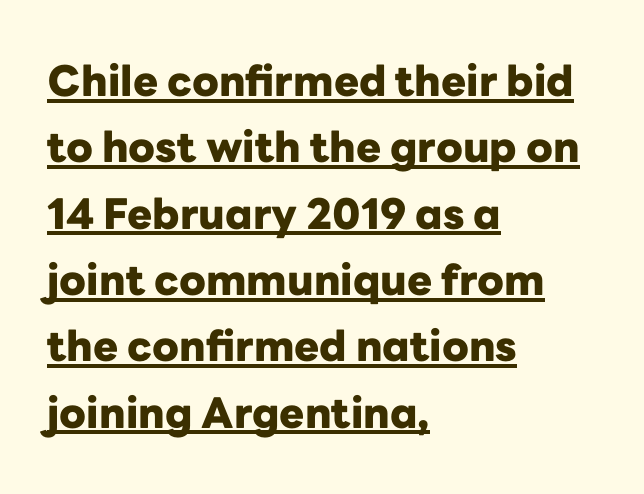
The image shows 42 px heavy sans-serif type, upright; set left-aligned, normal line spacing (1.58x), normal letter spacing, underlined; low stroke contrast and a medium x-height.
